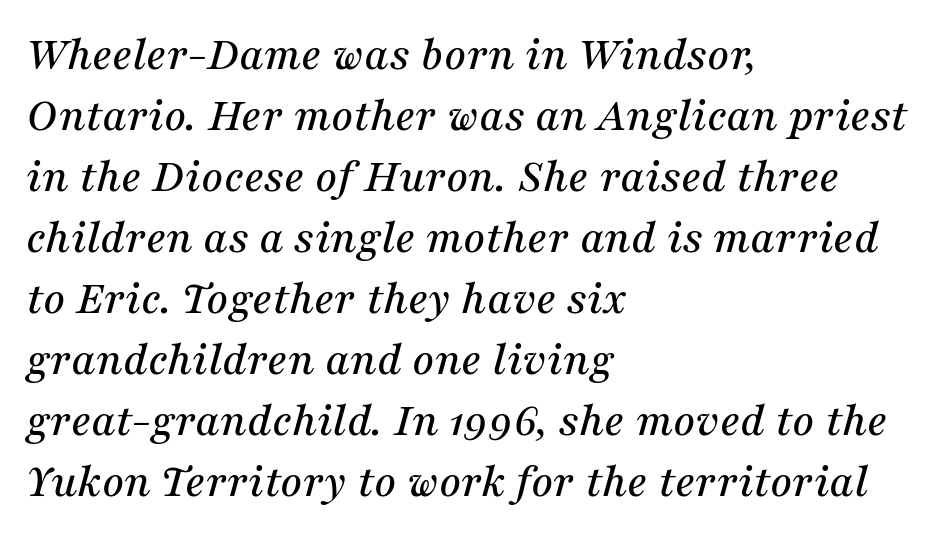
{"serif": "yes", "italic": "yes", "lean": "right", "slant_degrees": 16, "width": "normal", "stroke_contrast": "medium", "x_height": "medium", "monospaced": "no", "underline": "no", "align": "left", "line_spacing": "normal", "line_spacing_ratio": 1.27, "letter_spacing": "normal", "letter_spacing_em": 0.0, "glyph_px": 48}
